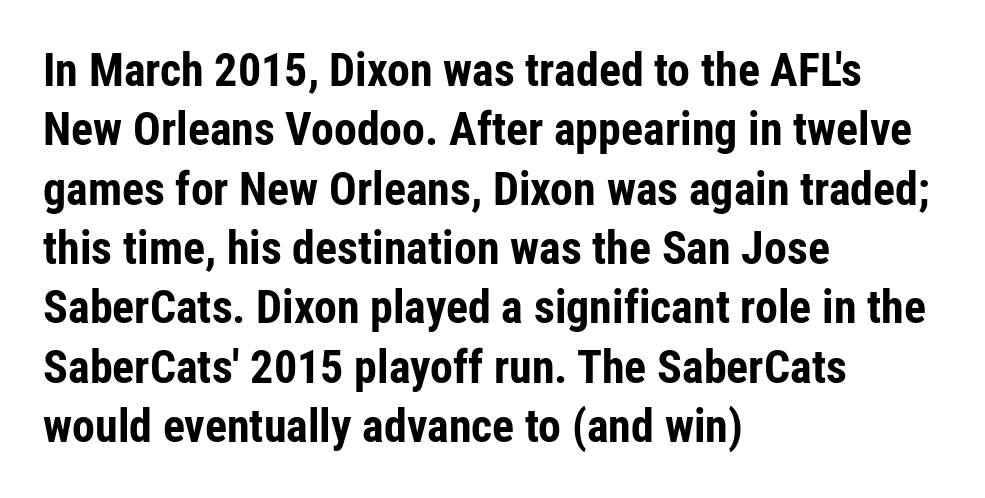
{"serif": "no", "italic": "no", "bold": "yes", "weight": "bold", "width": "condensed", "stroke_contrast": "low", "x_height": "medium", "monospaced": "no", "underline": "no", "align": "left", "line_spacing": "normal", "line_spacing_ratio": 1.29, "letter_spacing": "normal", "letter_spacing_em": 0.0, "glyph_px": 46}
